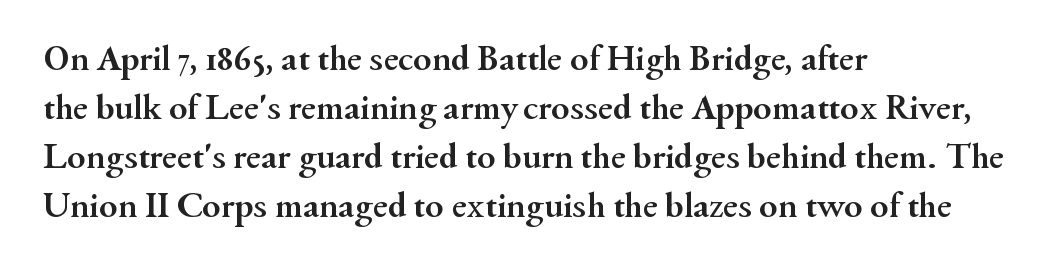
Q: Is the text bold? A: Yes.
Q: Is the text italic (slanted)? A: No, it is upright.
Q: Is the typeface a serif or a sans-serif typeface? A: Serif.
Q: Is the text underlined? A: No.
Q: How is the paragraph aligned? A: Left-aligned.
Q: Is the spacing between letters normal or unusually wide? A: Normal.
Q: Is the spacing between lines tight, normal or loose? A: Normal.
Q: Width (condensed, normal, or wide)? A: Normal.
Q: Stroke contrast? A: Medium.
Q: x-height? A: Small.
Q: Monospaced? A: No.
